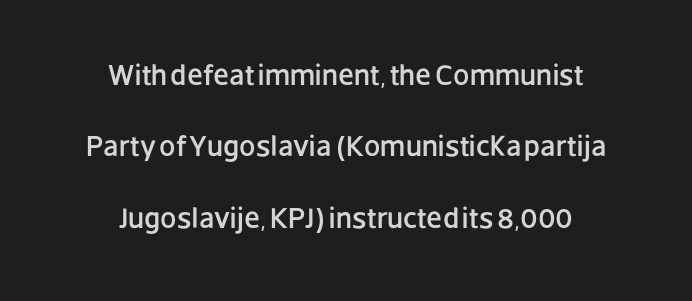
Q: Is the text italic (slanted)? A: No, it is upright.
Q: Is the typeface a serif or a sans-serif typeface? A: Sans-serif.
Q: Is the text underlined? A: No.
Q: How is the paragraph aligned? A: Centered.
Q: Is the spacing between letters normal or unusually wide? A: Normal.
Q: Is the spacing between lines tight, normal or loose? A: Loose.
Q: Width (condensed, normal, or wide)? A: Normal.
Q: Stroke contrast? A: Low.
Q: x-height? A: Large.
Q: Monospaced? A: No.
